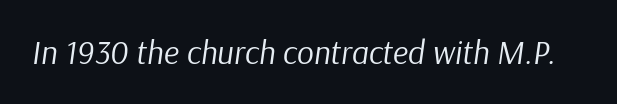
The image shows 33 px regular-weight type, italic (leaning right); set normal letter spacing, not underlined; low stroke contrast and a medium x-height.
